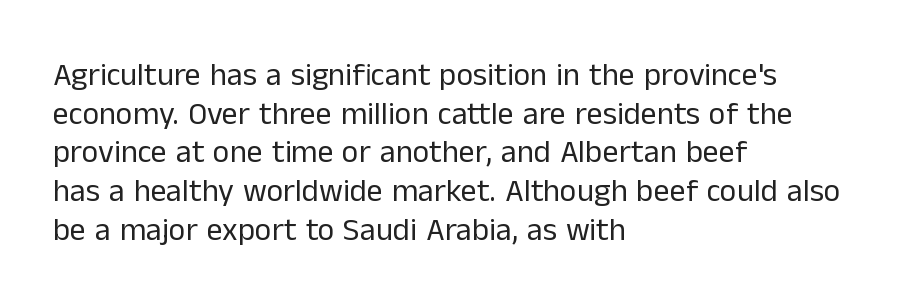
The image shows 32 px regular-weight sans-serif type, upright; set left-aligned, line spacing 1.21x, normal letter spacing, not underlined; low stroke contrast and a medium x-height.
